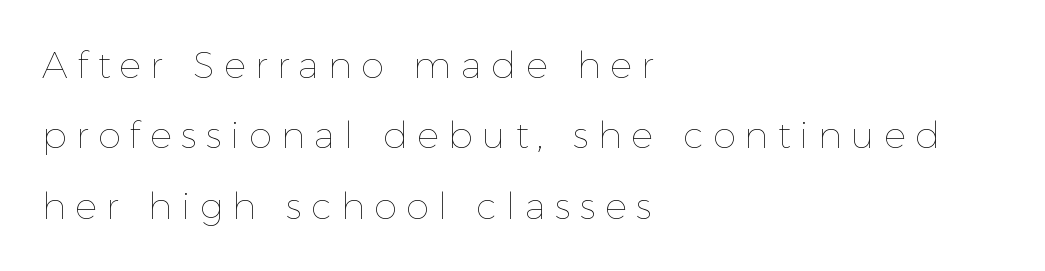
{"italic": "no", "bold": "no", "weight": "thin", "width": "normal", "x_height": "medium", "monospaced": "no", "underline": "no", "align": "left", "line_spacing": "loose", "line_spacing_ratio": 1.9, "letter_spacing": "wide", "letter_spacing_em": 0.25, "glyph_px": 37}
